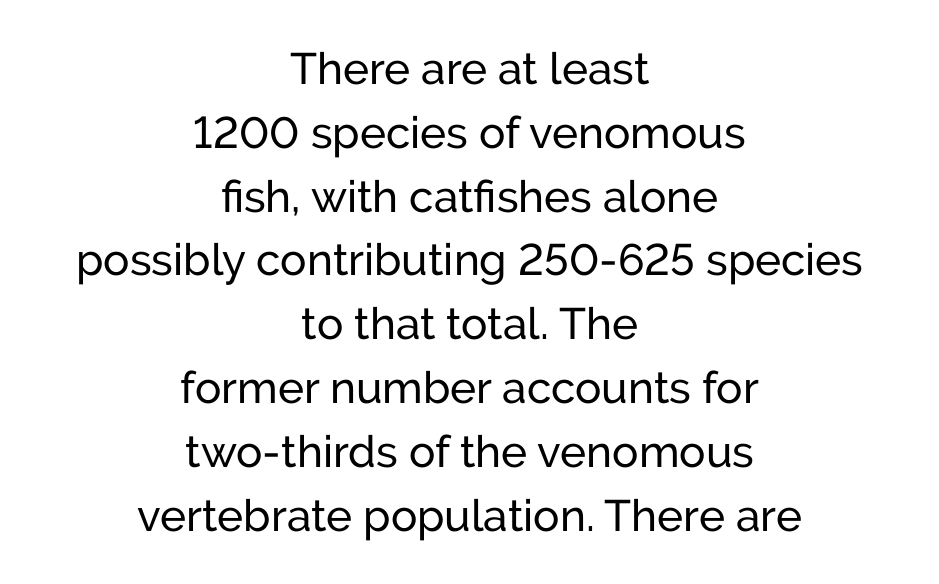
Nobody drew a line under any word here. The designer left line spacing at the default. You can tell from the bare stems that sans-serif type was used. Neither beginnings nor endings align; midpoints do. If you drew a line through each stem, it would be perfectly vertical.
